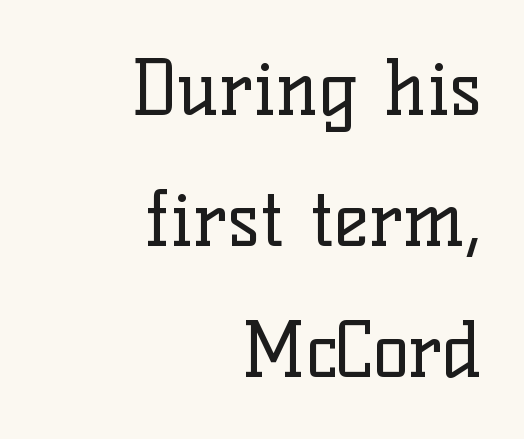
{"serif": "yes", "italic": "no", "bold": "no", "weight": "regular", "width": "normal", "stroke_contrast": "low", "x_height": "medium", "monospaced": "no", "underline": "no", "align": "right", "line_spacing_ratio": 1.75, "letter_spacing": "normal", "letter_spacing_em": 0.0, "glyph_px": 75}
